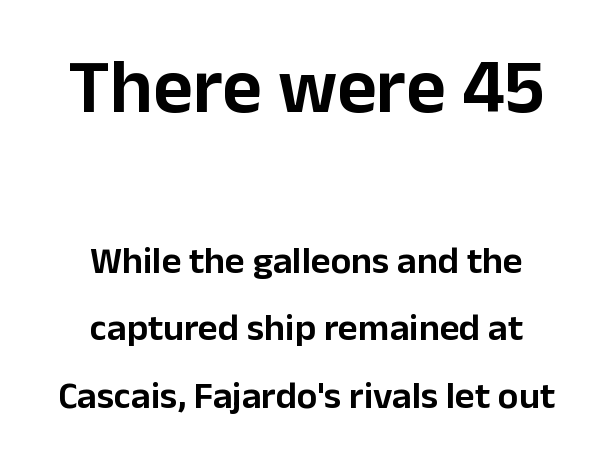
{"serif": "no", "italic": "no", "width": "normal", "stroke_contrast": "low", "x_height": "medium", "monospaced": "no", "underline": "no", "align": "center", "line_spacing_ratio": 1.78, "letter_spacing": "normal", "letter_spacing_em": 0.0, "larger_block": "first", "size_ratio": 2.03, "glyph_px": 77}
